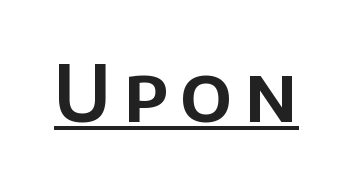
The image shows 78 px sans-serif type, upright; set underlined; low stroke contrast and a large x-height.
